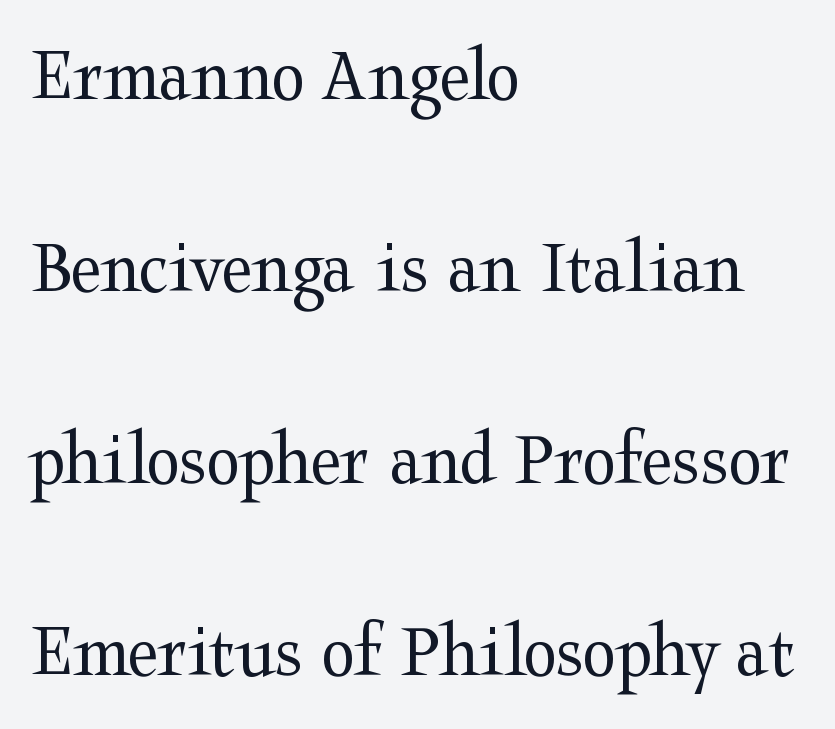
The image shows 78 px regular-weight, wide serif type, upright; set left-aligned, loose line spacing (2.46x), normal letter spacing, not underlined; medium stroke contrast and a medium x-height.
